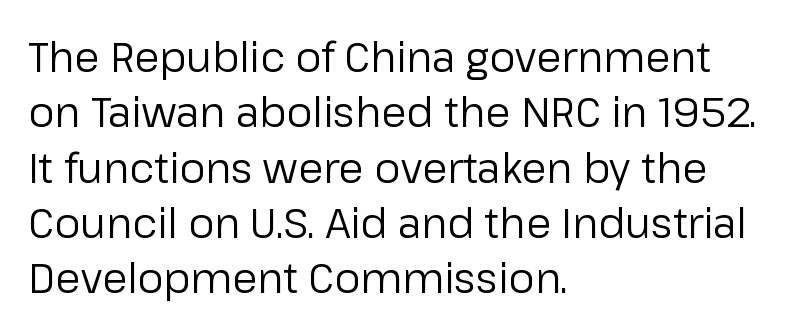
Q: Is the text bold? A: No.
Q: Is the text italic (slanted)? A: No, it is upright.
Q: Is the typeface a serif or a sans-serif typeface? A: Sans-serif.
Q: Is the text underlined? A: No.
Q: How is the paragraph aligned? A: Left-aligned.
Q: Is the spacing between letters normal or unusually wide? A: Normal.
Q: Is the spacing between lines tight, normal or loose? A: Normal.
Q: Width (condensed, normal, or wide)? A: Normal.
Q: Stroke contrast? A: Low.
Q: x-height? A: Medium.
Q: Monospaced? A: No.
